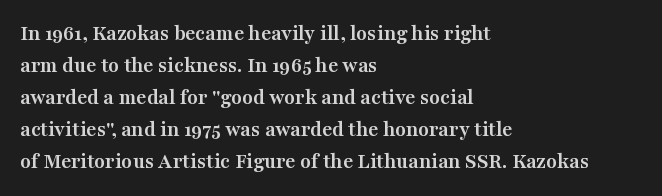
These lines were composed using upright roman letters. Bare-footed words on every line. The vertical gap from one line to the next is medium. Leftover space on each line is placed entirely after the last word. The line texture is even and compact thanks to regular tracking.
